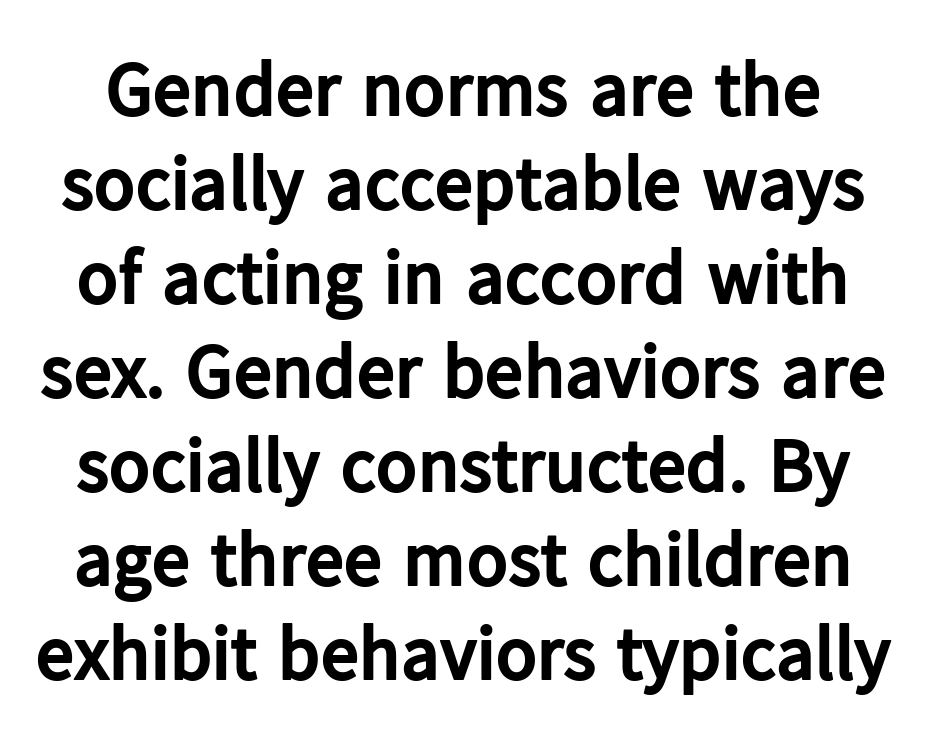
The image shows 77 px bold sans-serif type, upright; set line spacing 1.22x, normal letter spacing, not underlined; low stroke contrast and a medium x-height.
